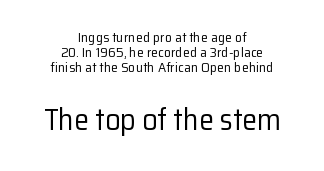
Bold? No — there's no thickening of the strokes. The line-height multiplier appears low, near solid setting. The letters advance in unequal steps, a hallmark of proportional type. Every stem runs plumb, perpendicular to the baseline. The font family rendered here belongs to the sans-serif group.
